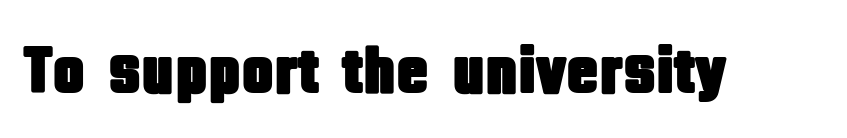
Examine the stroke ends and you'll find no serifs. The string is rendered with underlining switched off. Is the letter spacing exaggerated? No — it looks like the ordinary default. Designer's note — italics off, roman on. Note the varied advance widths — an 'i' is clearly narrower than an 'm'.
